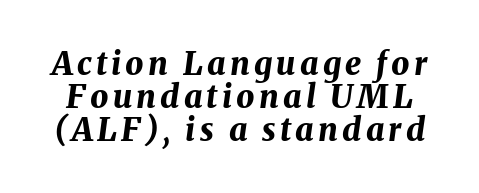
Q: Is the text bold? A: Yes.
Q: Is the text italic (slanted)? A: Yes, it leans right by about 8 degrees.
Q: Is the text underlined? A: No.
Q: Is the spacing between lines tight, normal or loose? A: Tight.
Q: Width (condensed, normal, or wide)? A: Normal.
Q: Stroke contrast? A: Medium.
Q: x-height? A: Medium.
Q: Monospaced? A: No.
